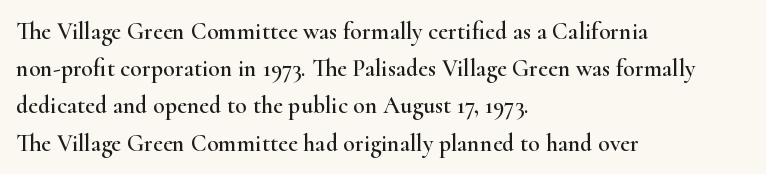
The image shows 24 px text type, upright; set left-aligned, normal line spacing (1.55x), normal letter spacing, not underlined.
